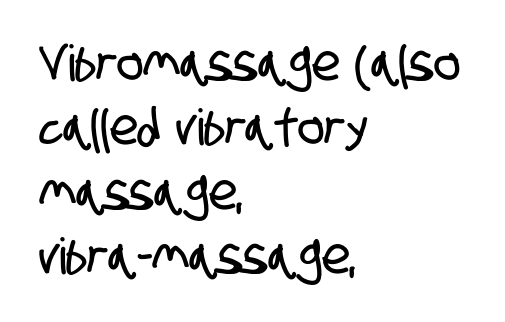
{"serif": "no", "width": "condensed", "stroke_contrast": "low", "x_height": "large", "monospaced": "no", "underline": "no", "align": "left", "line_spacing": "normal", "line_spacing_ratio": 1.29, "letter_spacing": "normal", "letter_spacing_em": 0.0, "glyph_px": 50}
